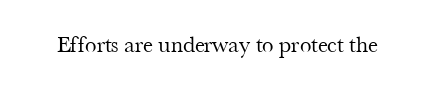
The type is set solid horizontally, with unmodified tracking. Words float on clear page, feet unadorned. A quiet, ordinary-to-light weight characterises the typeface. The type sits square on the baseline with zero lean.
